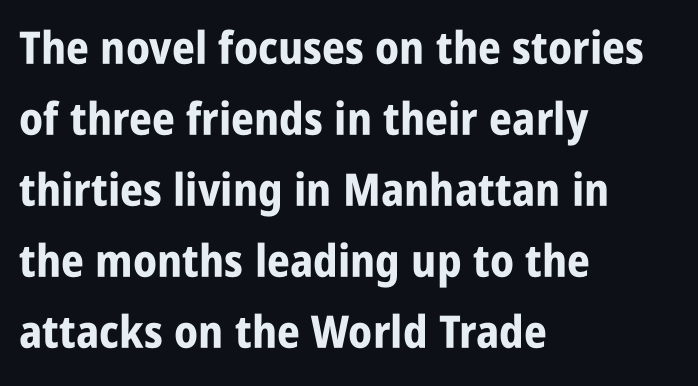
Italic: no, the glyphs are upright roman. Notice how thick the strokes are: this is what a full bold looks like. Bare-footed words on every line. Compared with a centered layout, this one pins lines to the left instead.
